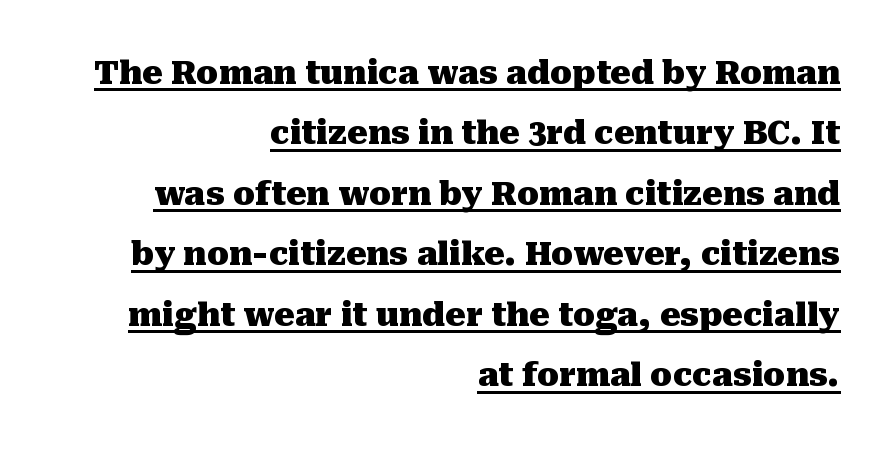
Words appear dense and cohesive because spacing is normal. Regarding serifs, this sample has them. Think of a printed novel: that variable character pitch is what you see here. The typography opts for an upright posture over an oblique one. The string is rendered with underlining switched on. In terms of weight, the rendering is a true, heavy bold.
